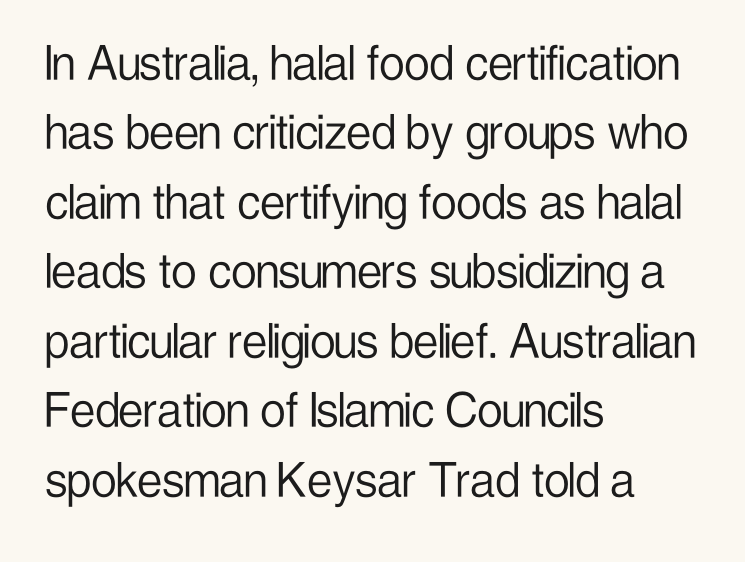
{"serif": "no", "italic": "no", "bold": "no", "weight": "light", "width": "condensed", "stroke_contrast": "low", "x_height": "medium", "monospaced": "no", "underline": "no", "align": "left", "line_spacing_ratio": 1.24, "letter_spacing": "normal", "letter_spacing_em": 0.0, "glyph_px": 56}
